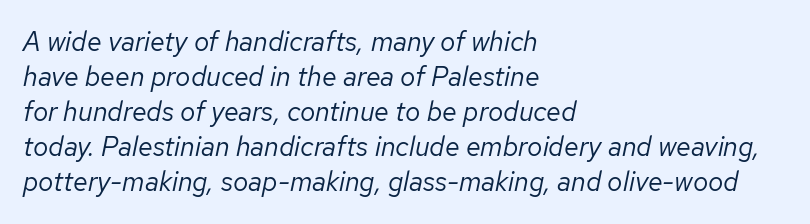
{"italic": "yes", "lean": "right", "slant_degrees": 12, "bold": "no", "underline": "no", "align": "left", "line_spacing": "normal", "line_spacing_ratio": 1.3, "letter_spacing": "normal", "letter_spacing_em": 0.0, "glyph_px": 27}
